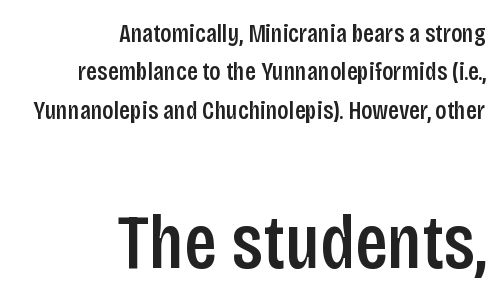
{"serif": "no", "italic": "no", "bold": "semi", "weight": "semibold", "width": "condensed", "stroke_contrast": "low", "x_height": "large", "monospaced": "no", "underline": "no", "align": "right", "line_spacing": "normal", "line_spacing_ratio": 1.48, "letter_spacing": "normal", "letter_spacing_em": 0.0, "larger_block": "second", "size_ratio": 3.0, "glyph_px": 78}
